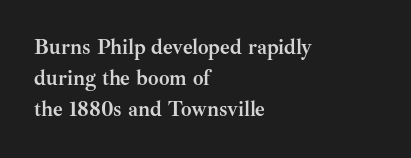
{"italic": "no", "bold": "yes", "underline": "no", "align": "left", "line_spacing": "normal", "line_spacing_ratio": 1.48, "letter_spacing": "normal", "letter_spacing_em": 0.0, "glyph_px": 21}
